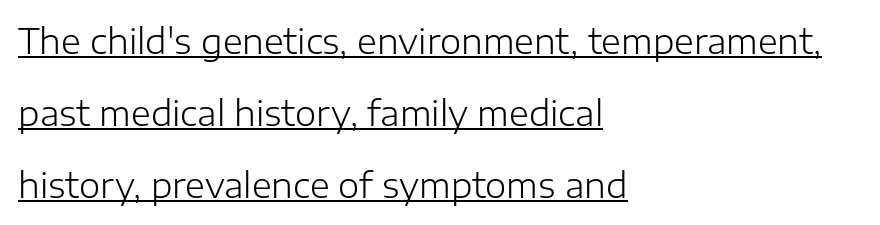
Looks like regular typesetting: each glyph gets only the width it needs. If you drew a ruler down the left edge, every line would touch it. This rendering features underlined lettering. Designer's note — italics off, roman on. The face used here is a sans, in the tradition of grotesques and geometrics. Vertical stems look standard width or narrower in stroke.
